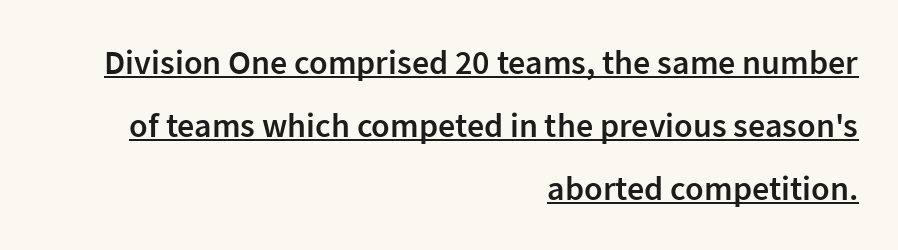
Q: Is the text bold? A: Semi-bold.
Q: Is the text italic (slanted)? A: No, it is upright.
Q: Is the typeface a serif or a sans-serif typeface? A: Sans-serif.
Q: Is the text underlined? A: Yes.
Q: How is the paragraph aligned? A: Right-aligned.
Q: Is the spacing between letters normal or unusually wide? A: Normal.
Q: Width (condensed, normal, or wide)? A: Normal.
Q: Stroke contrast? A: Low.
Q: x-height? A: Medium.
Q: Monospaced? A: No.
